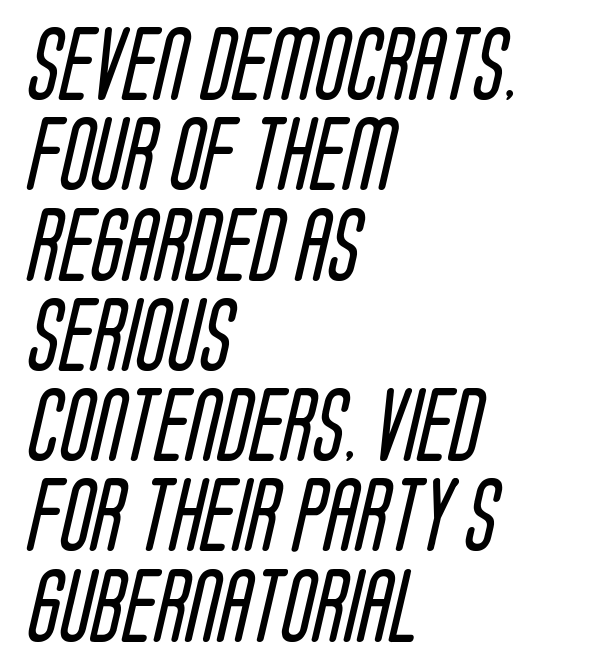
The passage shown has conventional tracking throughout. Descenders are the only things crossing below the line. Horizontally, the lines are justified to the leading edge only. Is this a heavy cut? Hardly; it is regular or lighter. The rendering uses natural spacing where letterforms have individual widths. What kind of face is this? One without serifs — a sans.
